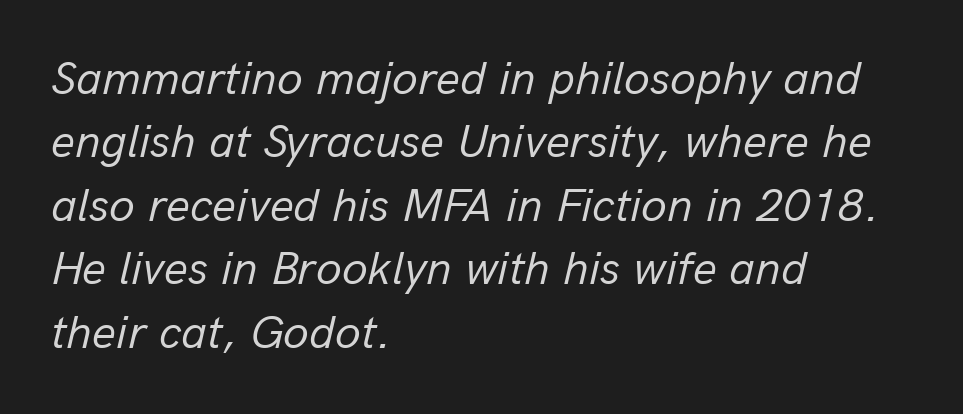
{"italic": "yes", "lean": "right", "slant_degrees": 13, "bold": "no", "weight": "regular", "width": "normal", "stroke_contrast": "low", "x_height": "medium", "monospaced": "no", "underline": "no", "align": "left", "line_spacing": "normal", "line_spacing_ratio": 1.35, "letter_spacing": "normal", "letter_spacing_em": 0.0, "glyph_px": 47}
